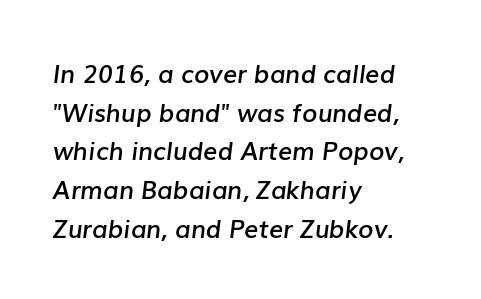
The image shows 25 px text type, italic (leaning right); set left-aligned, normal line spacing (1.55x), normal letter spacing, not underlined.
